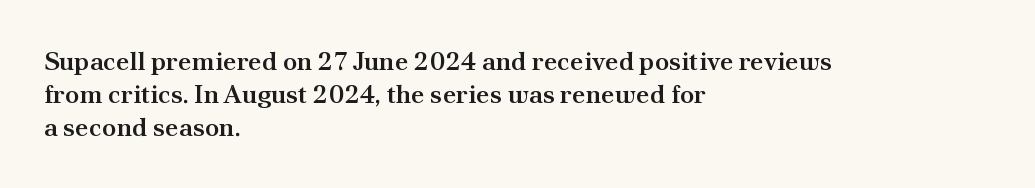
The image shows 26 px text type, upright; set left-aligned, normal line spacing (1.26x), normal letter spacing, not underlined.
